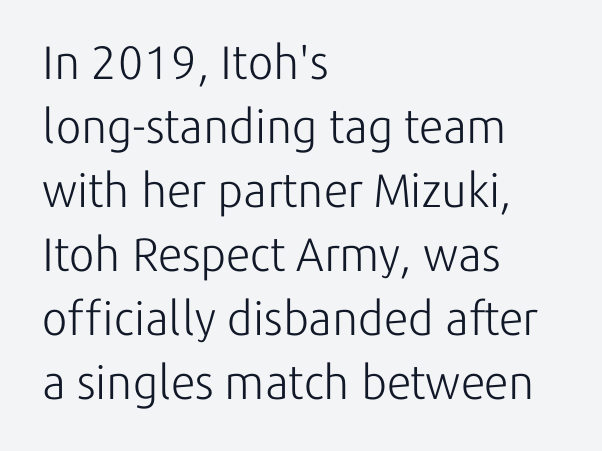
The image shows 47 px light sans-serif type, upright; set left-aligned, normal line spacing (1.36x), normal letter spacing, not underlined; low stroke contrast and a medium x-height.
